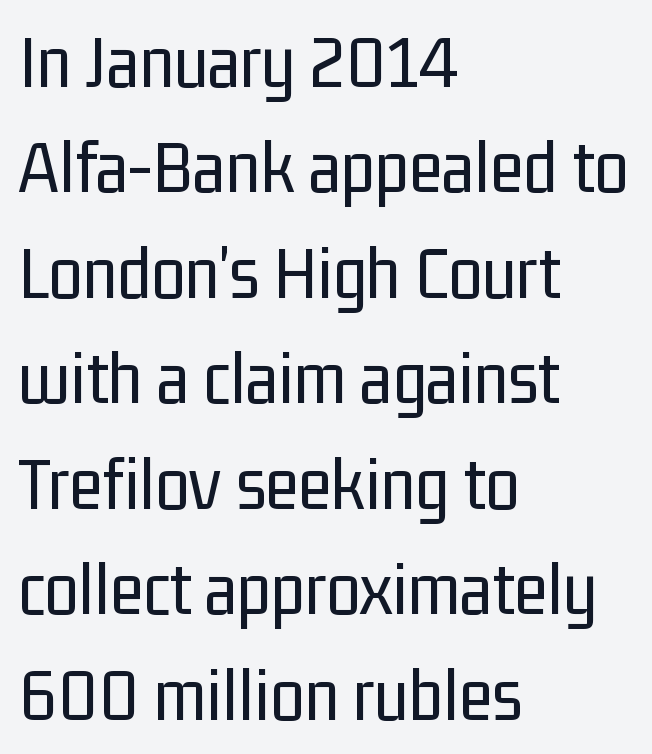
Inter-character spacing is left at the font's built-in metrics. Each stroke keeps to a modest, everyday thickness or less. The passage shown stacks its lines at a standard gap. The letters carry no serifs — their stems end cleanly without finishing strokes. The paragraph has a hard left edge and a soft right edge.
